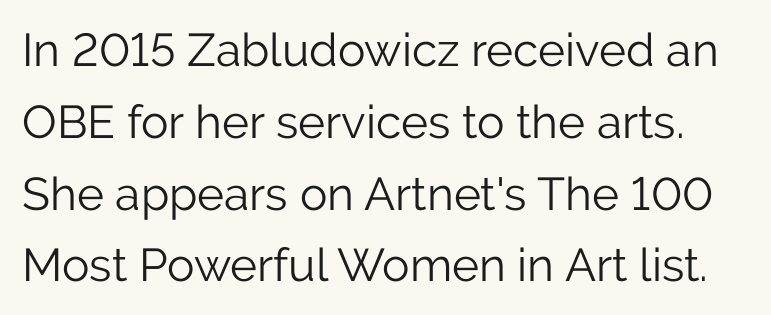
Q: Is the text bold? A: No.
Q: Is the text italic (slanted)? A: No, it is upright.
Q: Is the typeface a serif or a sans-serif typeface? A: Sans-serif.
Q: Is the text underlined? A: No.
Q: Is the spacing between letters normal or unusually wide? A: Normal.
Q: Is the spacing between lines tight, normal or loose? A: Normal.
Q: Width (condensed, normal, or wide)? A: Normal.
Q: Stroke contrast? A: Low.
Q: x-height? A: Medium.
Q: Monospaced? A: No.
